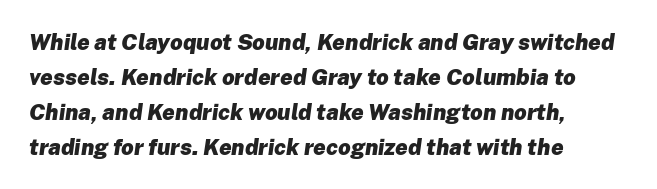
Heavy, bold letterforms. Successive baselines arrive at the customary interval. There's an unmistakable incline to the writing here. This rendering features lettering with no underline.
